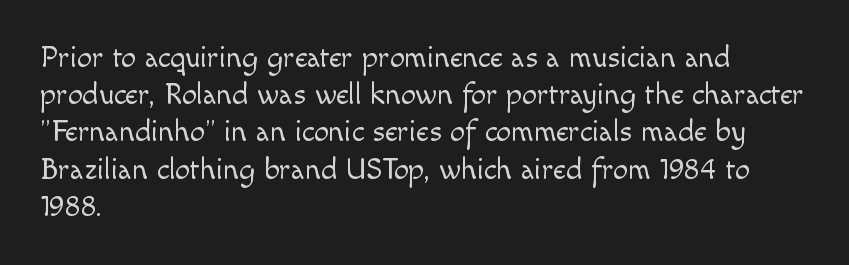
{"serif": "no", "italic": "no", "bold": "no", "weight": "light", "width": "normal", "x_height": "small", "monospaced": "no", "underline": "no", "align": "left", "line_spacing_ratio": 1.24, "letter_spacing": "normal", "letter_spacing_em": 0.0, "glyph_px": 30}
